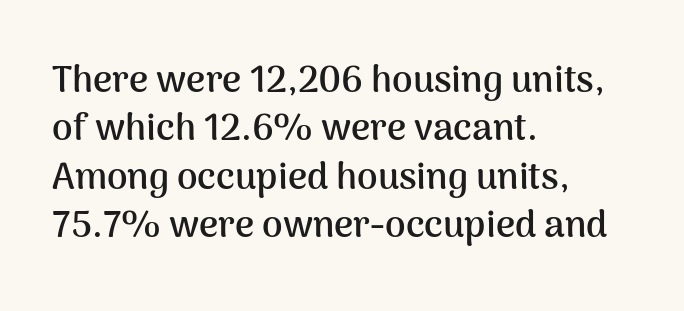
The image shows 37 px semibold sans-serif type, upright; set left-aligned, normal line spacing (1.31x), normal letter spacing, not underlined; medium stroke contrast and a medium x-height.
